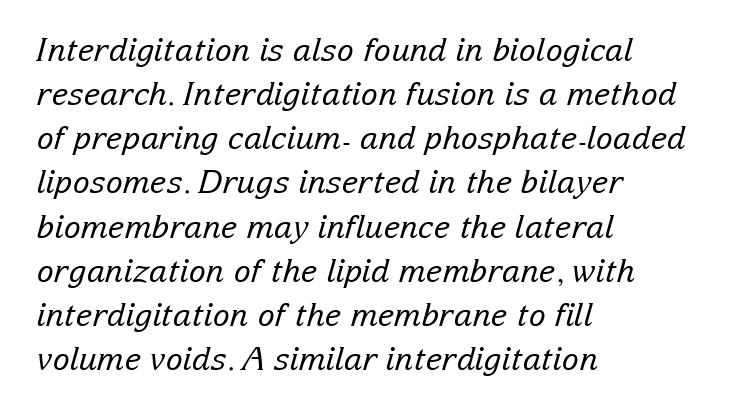
In CSS terms this would be text-align: left. The passage shown is not bold in any degree. The passage shown is typed in a proportional face where columns would drift. The strip under each line holds only bare page. Every character sits at an angle, as italics do.
